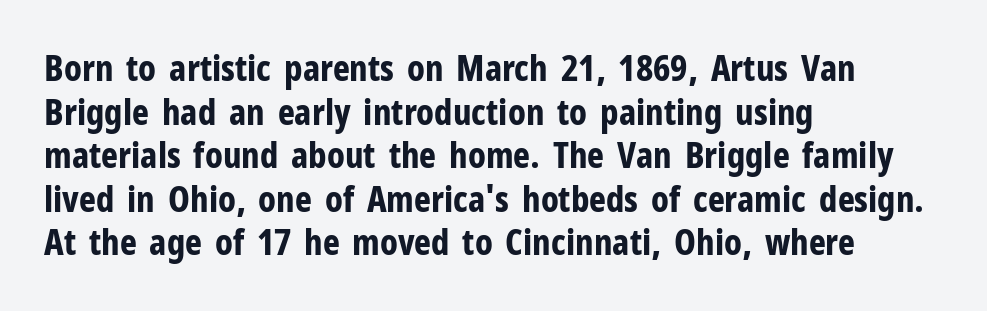
{"serif": "no", "italic": "no", "bold": "yes", "weight": "bold", "width": "condensed", "stroke_contrast": "low", "x_height": "medium", "monospaced": "no", "underline": "no", "align": "left", "line_spacing_ratio": 1.21, "letter_spacing": "normal", "letter_spacing_em": 0.0, "glyph_px": 36}
